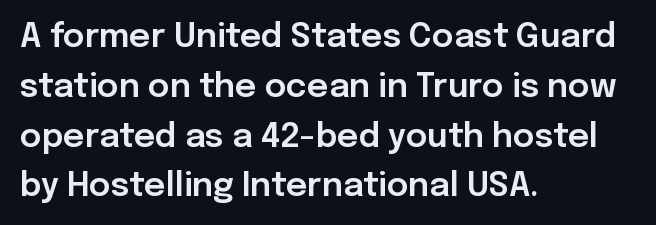
Proportional: the letters do not fall into vertical columns. A typesetter would call this leading conventional body-copy spacing. Underlining? Definitely not there. Designer's note — italics off, roman on. A classic flush-left, rag-right setting is used for this passage. What stands out about the letter spacing? Nothing — it is the standard amount.
